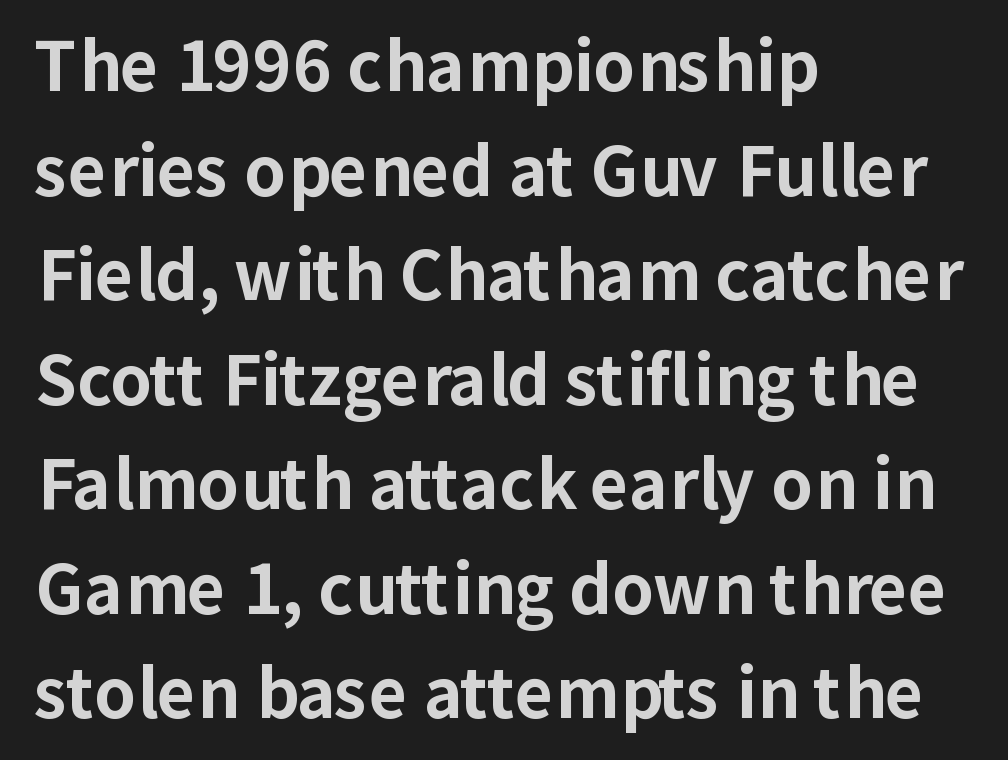
Q: Is the text bold? A: Yes.
Q: Is the text italic (slanted)? A: No, it is upright.
Q: Is the typeface a serif or a sans-serif typeface? A: Sans-serif.
Q: Is the text underlined? A: No.
Q: How is the paragraph aligned? A: Left-aligned.
Q: Is the spacing between letters normal or unusually wide? A: Normal.
Q: Is the spacing between lines tight, normal or loose? A: Normal.
Q: Width (condensed, normal, or wide)? A: Normal.
Q: Stroke contrast? A: Low.
Q: x-height? A: Medium.
Q: Monospaced? A: No.
